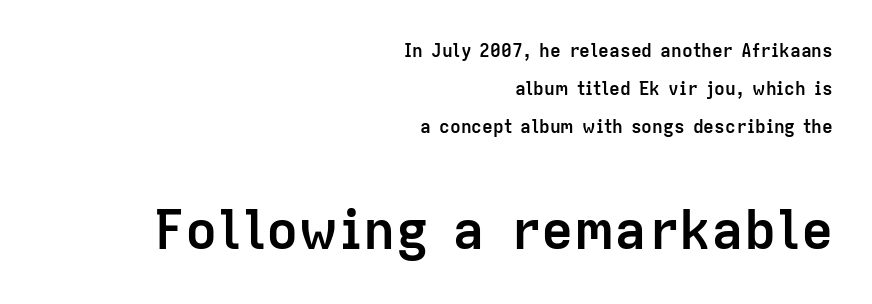
{"serif": "no", "italic": "no", "bold": "yes", "weight": "semibold", "width": "normal", "stroke_contrast": "low", "x_height": "medium", "monospaced": "no", "underline": "no", "align": "right", "line_spacing": "loose", "line_spacing_ratio": 2.1, "letter_spacing": "normal", "letter_spacing_em": 0.0, "larger_block": "second", "size_ratio": 3.0, "glyph_px": 54}
